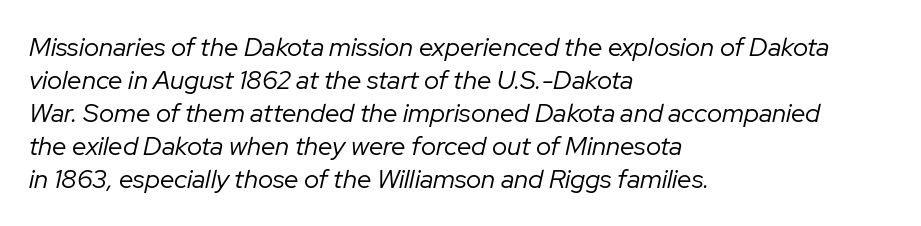
Ink coverage per letter is moderate at most. The rendering uses a moderate line-height, typical for paragraphs. The gap between lines stays unmarked. This rendering uses left alignment, leaving the right contour irregular. Here the glyphs are tracked normally, forming tight word shapes.
